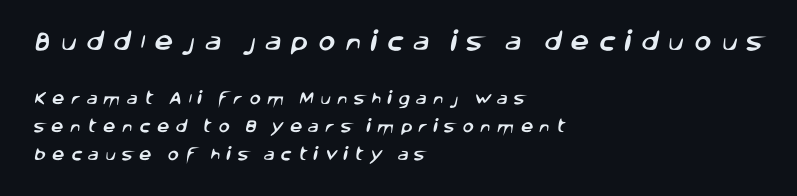
{"underline": "no", "align": "left", "line_spacing": "loose", "line_spacing_ratio": 2.0, "letter_spacing": "wide", "letter_spacing_em": 0.43, "larger_block": "first", "size_ratio": 1.5, "glyph_px": 21}
